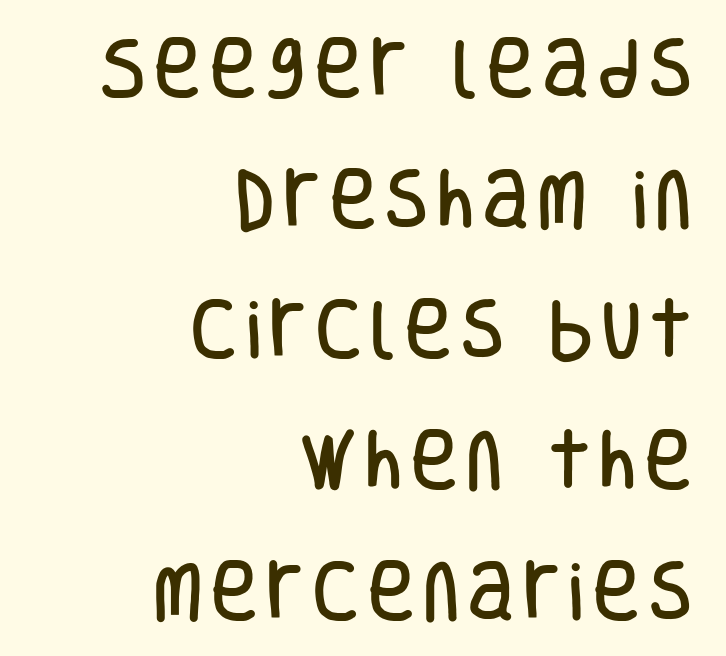
The image shows 65 px condensed sans-serif type, upright; set right-aligned, loose line spacing (2.01x), not underlined; low stroke contrast and a large x-height.
